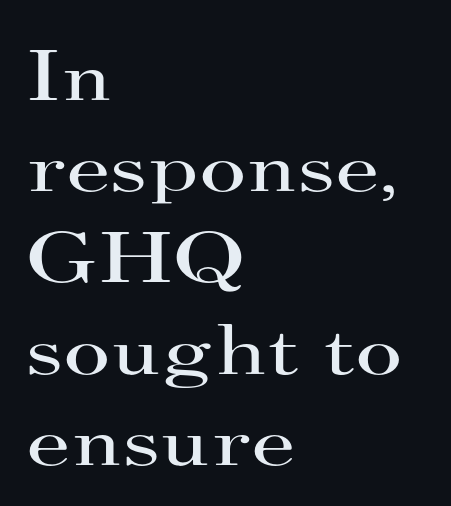
Q: Is the text bold? A: No.
Q: Is the text italic (slanted)? A: No, it is upright.
Q: Is the typeface a serif or a sans-serif typeface? A: Serif.
Q: Is the text underlined? A: No.
Q: How is the paragraph aligned? A: Left-aligned.
Q: Is the spacing between letters normal or unusually wide? A: Normal.
Q: Is the spacing between lines tight, normal or loose? A: Normal.
Q: Width (condensed, normal, or wide)? A: Wide.
Q: Stroke contrast? A: High.
Q: x-height? A: Small.
Q: Monospaced? A: No.
